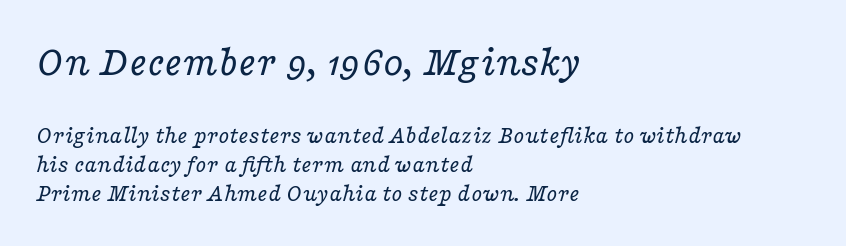
Q: Is the text bold? A: No.
Q: Is the text italic (slanted)? A: Yes, it leans right by about 16 degrees.
Q: Is the typeface a serif or a sans-serif typeface? A: Serif.
Q: Is the text underlined? A: No.
Q: How is the paragraph aligned? A: Left-aligned.
Q: Is the spacing between letters normal or unusually wide? A: Normal.
Q: Which block of text is set in a larger size, the first (top) or the second (bottom)? A: The first (top) one.
Q: Width (condensed, normal, or wide)? A: Wide.
Q: Stroke contrast? A: Low.
Q: x-height? A: Medium.
Q: Monospaced? A: No.
